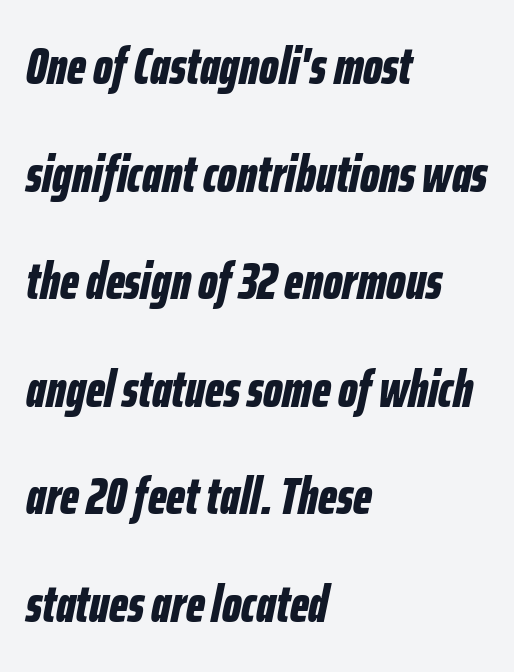
Q: Is the text bold? A: Yes.
Q: Is the text italic (slanted)? A: Yes, it leans right by about 12 degrees.
Q: Is the text underlined? A: No.
Q: How is the paragraph aligned? A: Left-aligned.
Q: Is the spacing between letters normal or unusually wide? A: Normal.
Q: Is the spacing between lines tight, normal or loose? A: Loose.
Q: Width (condensed, normal, or wide)? A: Condensed.
Q: Stroke contrast? A: Low.
Q: x-height? A: Medium.
Q: Monospaced? A: No.
